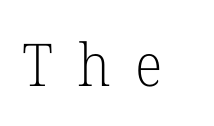
{"serif": "yes", "italic": "no", "bold": "no", "weight": "light", "width": "normal", "stroke_contrast": "low", "x_height": "medium", "monospaced": "no", "underline": "no", "letter_spacing": "wide", "letter_spacing_em": 0.42, "glyph_px": 59}
